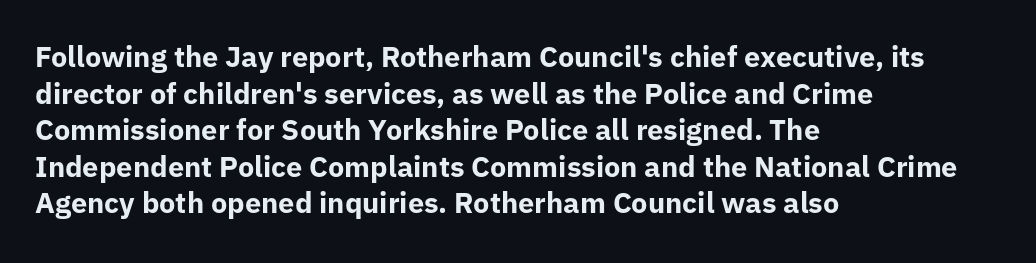
The image shows 29 px bold sans-serif type, upright; set left-aligned, normal line spacing (1.26x), normal letter spacing, not underlined; low stroke contrast and a medium x-height.
